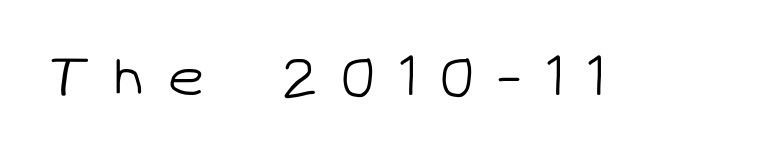
Q: Is the text bold? A: No.
Q: Is the typeface a serif or a sans-serif typeface? A: Sans-serif.
Q: Is the text underlined? A: No.
Q: Is the spacing between letters normal or unusually wide? A: Unusually wide.
Q: Width (condensed, normal, or wide)? A: Normal.
Q: Stroke contrast? A: Low.
Q: x-height? A: Medium.
Q: Monospaced? A: No.
